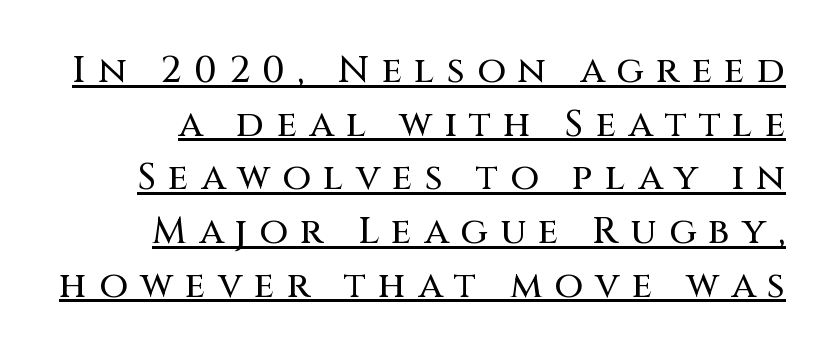
The image shows 37 px sans-serif type, upright; set normal line spacing (1.45x), unusually wide letter spacing (+0.33 em), underlined; medium stroke contrast and a large x-height.
